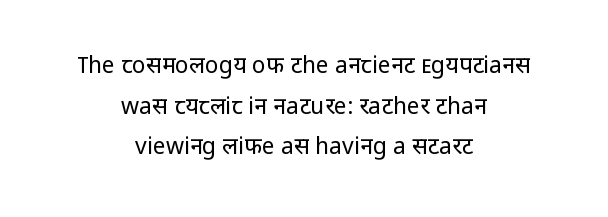
Q: Is the text bold? A: No.
Q: Is the text italic (slanted)? A: No, it is upright.
Q: Is the text underlined? A: No.
Q: How is the paragraph aligned? A: Centered.
Q: Is the spacing between letters normal or unusually wide? A: Normal.
